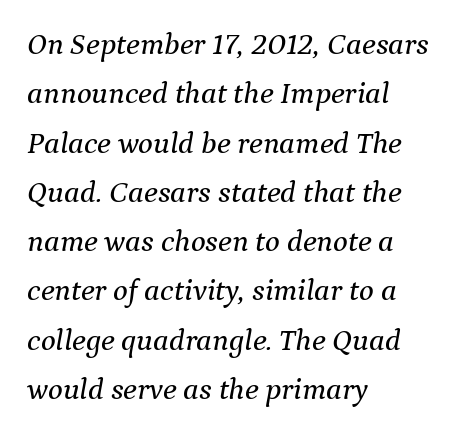
Q: Is the text italic (slanted)? A: Yes, it leans right by about 9 degrees.
Q: Is the typeface a serif or a sans-serif typeface? A: Serif.
Q: Is the text underlined? A: No.
Q: How is the paragraph aligned? A: Left-aligned.
Q: Is the spacing between letters normal or unusually wide? A: Normal.
Q: Is the spacing between lines tight, normal or loose? A: Normal.
Q: Width (condensed, normal, or wide)? A: Normal.
Q: Stroke contrast? A: Medium.
Q: x-height? A: Medium.
Q: Monospaced? A: No.
